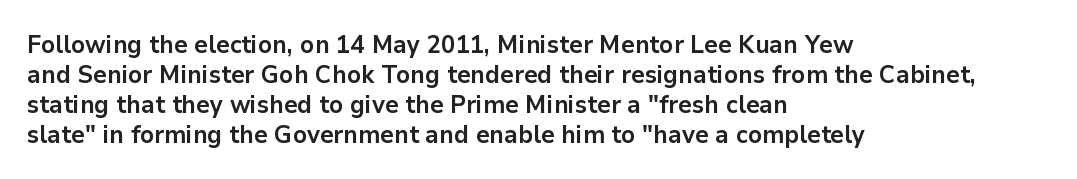
Default kerning and tracking; the words read as compact shapes. The letters stand upright; this is a roman face. Pretty heavy lettering here — definitely bold. The words here are not underlined.
